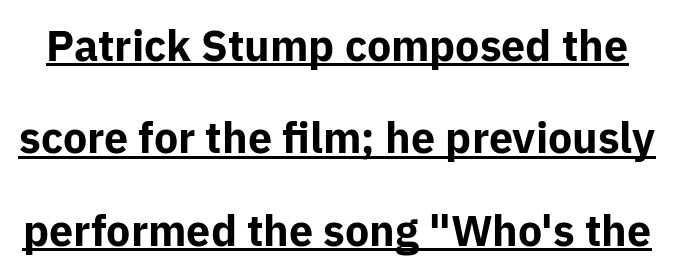
The image shows 43 px bold sans-serif type, upright; set loose line spacing (2.15x), normal letter spacing, underlined; low stroke contrast and a medium x-height.
